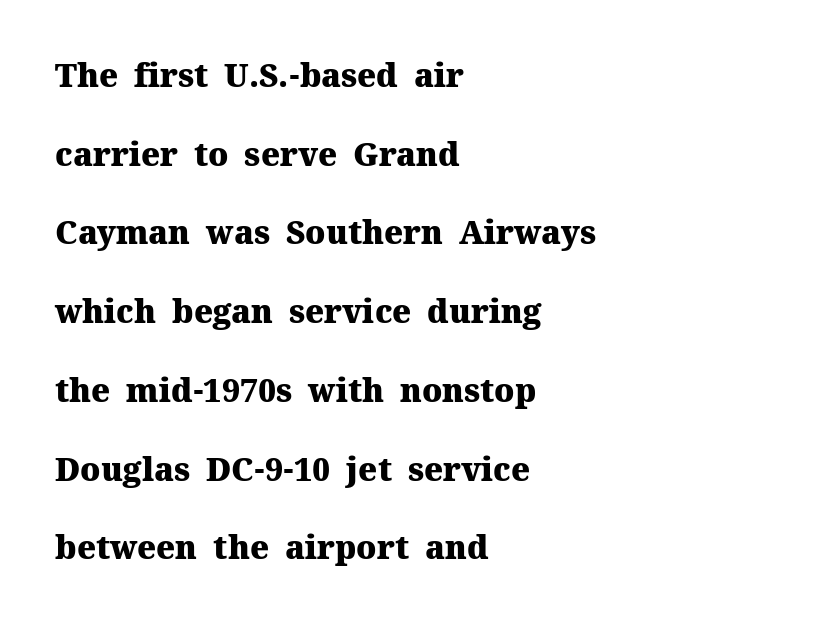
Q: Is the text bold? A: Yes.
Q: Is the text italic (slanted)? A: No, it is upright.
Q: Is the typeface a serif or a sans-serif typeface? A: Serif.
Q: Is the text underlined? A: No.
Q: How is the paragraph aligned? A: Left-aligned.
Q: Is the spacing between letters normal or unusually wide? A: Normal.
Q: Is the spacing between lines tight, normal or loose? A: Loose.
Q: Width (condensed, normal, or wide)? A: Normal.
Q: Stroke contrast? A: Medium.
Q: x-height? A: Medium.
Q: Monospaced? A: No.
